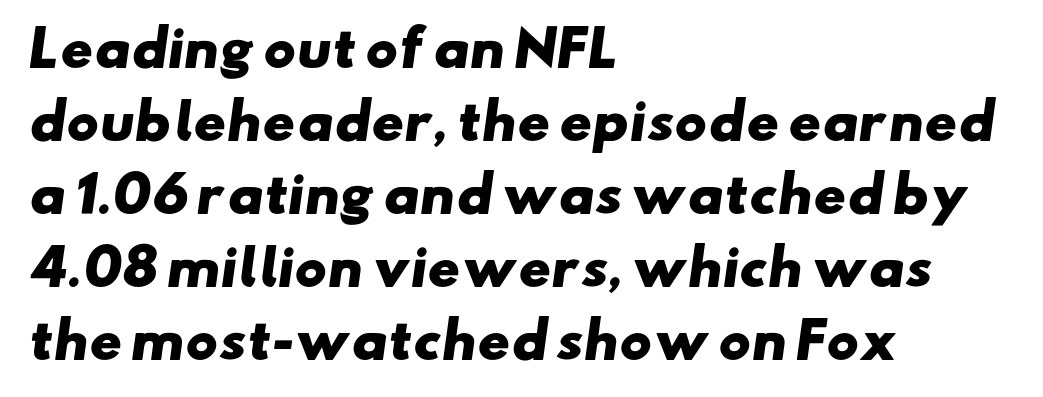
A sans-serif font was chosen for this passage. Observe the ordinary spacing: letters are neighbours, not strangers. The letters advance in unequal steps, a hallmark of proportional type. The strokes are fattened all the way to bold.
